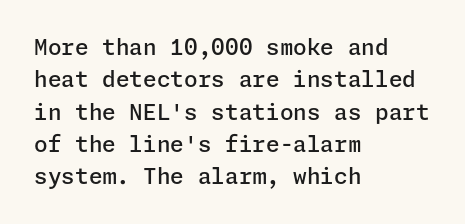
{"italic": "no", "bold": "semi", "underline": "no", "align": "left", "line_spacing": "normal", "line_spacing_ratio": 1.47, "letter_spacing": "normal", "letter_spacing_em": 0.0, "glyph_px": 22}
